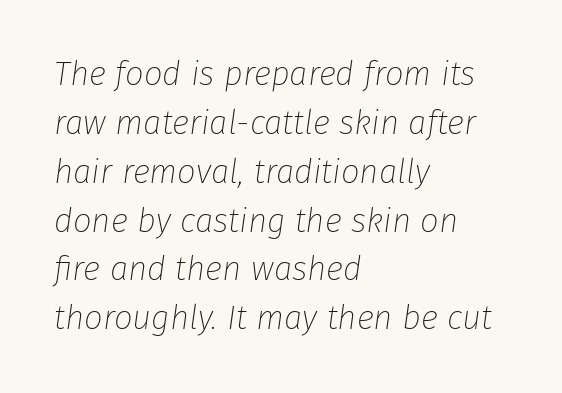
Unmarked baselines from the first word to the last. Weight class: somewhere from thin through regular. Proportional: the letters do not fall into vertical columns. Every row of glyphs begins at an identical x-position on the left.
